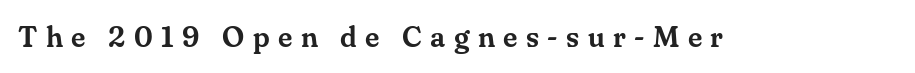
The image shows 29 px serif type, upright; set unusually wide letter spacing (+0.29 em), not underlined; medium stroke contrast and a small x-height.
